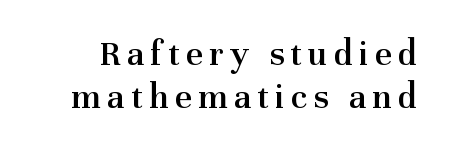
I'd call this a serif setting — the letters wear small feet. The lettering stays uniformly vertical, giving the passage a roman look. Varying glyph widths throughout — classic text-font behaviour. Semibold letterforms, between regular and bold. Descenders are the only things crossing below the line.
